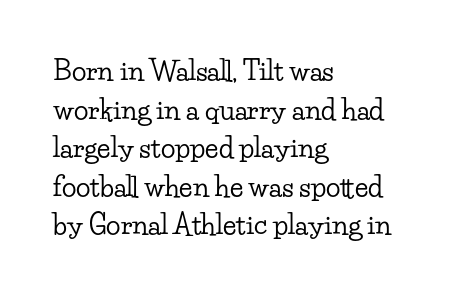
{"italic": "no", "underline": "no", "align": "left", "line_spacing": "normal", "line_spacing_ratio": 1.43, "letter_spacing": "normal", "letter_spacing_em": 0.0, "glyph_px": 27}
